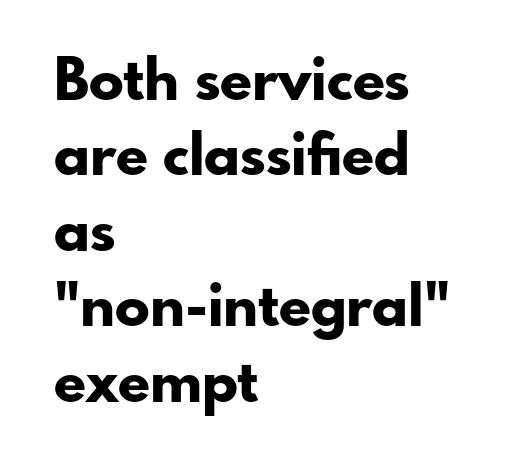
Q: Is the text bold? A: Yes.
Q: Is the text italic (slanted)? A: No, it is upright.
Q: Is the typeface a serif or a sans-serif typeface? A: Sans-serif.
Q: Is the text underlined? A: No.
Q: How is the paragraph aligned? A: Left-aligned.
Q: Is the spacing between letters normal or unusually wide? A: Normal.
Q: Is the spacing between lines tight, normal or loose? A: Normal.
Q: Width (condensed, normal, or wide)? A: Normal.
Q: Stroke contrast? A: Low.
Q: x-height? A: Small.
Q: Monospaced? A: No.
